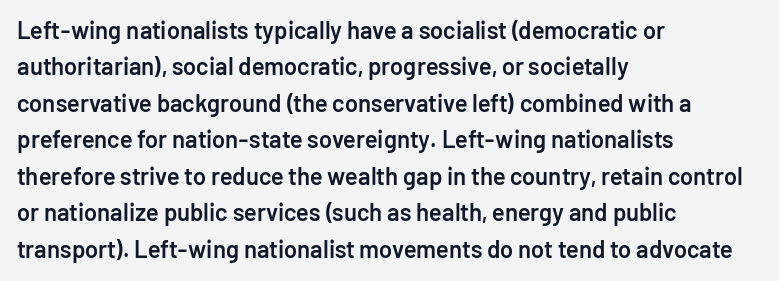
Q: Is the text bold? A: Semi-bold.
Q: Is the text italic (slanted)? A: No, it is upright.
Q: Is the text underlined? A: No.
Q: How is the paragraph aligned? A: Left-aligned.
Q: Is the spacing between letters normal or unusually wide? A: Normal.
Q: Is the spacing between lines tight, normal or loose? A: Normal.
